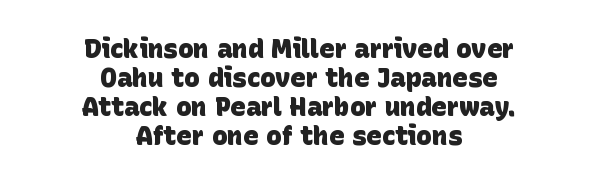
Q: Is the text bold? A: Yes.
Q: Is the text underlined? A: No.
Q: How is the paragraph aligned? A: Centered.
Q: Is the spacing between letters normal or unusually wide? A: Normal.
Q: Is the spacing between lines tight, normal or loose? A: Tight.
